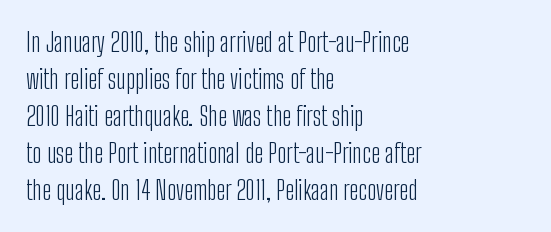
The image shows 26 px text type, upright; set left-aligned, normal line spacing (1.42x), normal letter spacing, not underlined.
